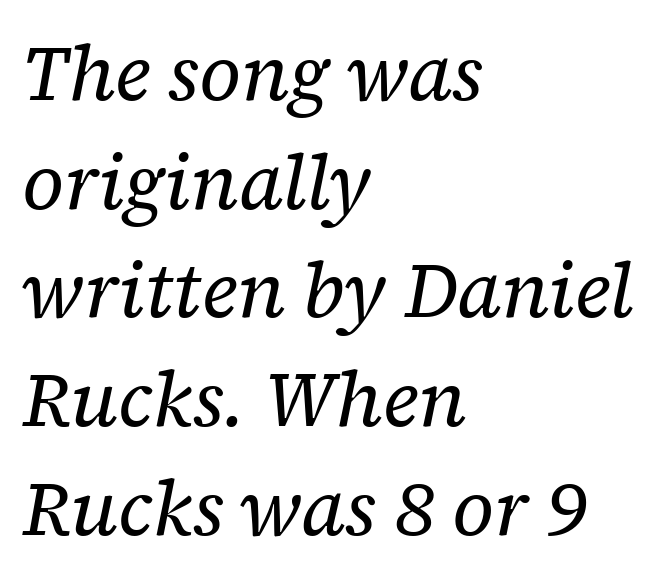
Line starts are locked; line ends wander. Varying glyph widths throughout — classic text-font behaviour. The font's italic variant was chosen for this text. Descender tails drop into unmarked territory. Compared with typical body copy, the letter spacing here is the same. Serifs: yes, visible at the terminals of the letterforms.
